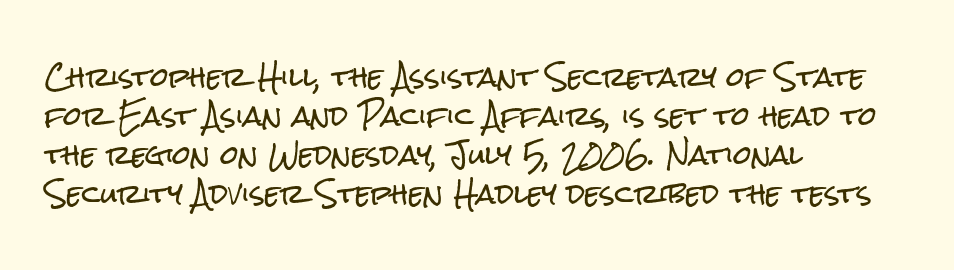
{"italic": "no", "underline": "no", "align": "left", "line_spacing": "normal", "line_spacing_ratio": 1.5, "letter_spacing": "normal", "letter_spacing_em": 0.0, "glyph_px": 26}
